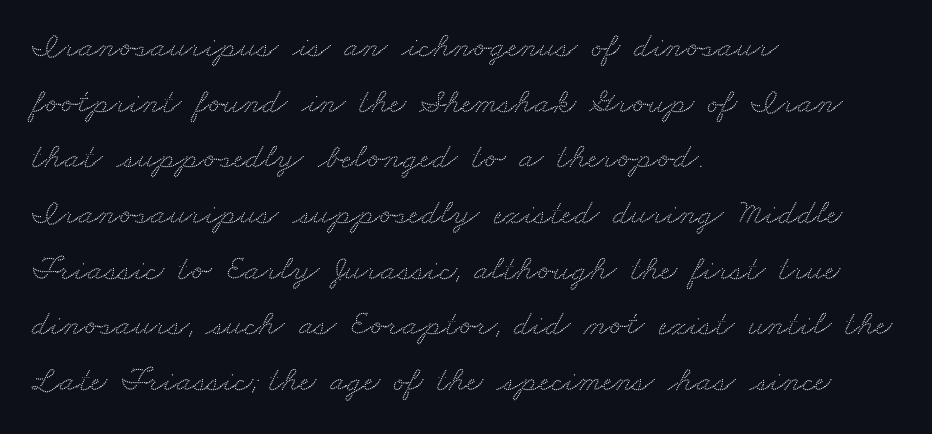
Q: Is the typeface a serif or a sans-serif typeface? A: Serif.
Q: Is the text underlined? A: No.
Q: How is the paragraph aligned? A: Left-aligned.
Q: Is the spacing between letters normal or unusually wide? A: Normal.
Q: Is the spacing between lines tight, normal or loose? A: Normal.
Q: Width (condensed, normal, or wide)? A: Wide.
Q: Stroke contrast? A: Medium.
Q: x-height? A: Small.
Q: Monospaced? A: No.
